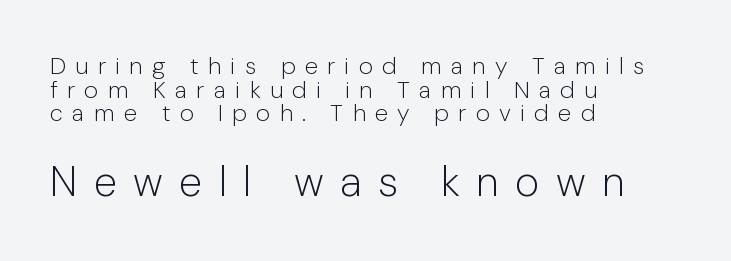
{"serif": "no", "italic": "no", "bold": "no", "weight": "light", "width": "normal", "stroke_contrast": "low", "x_height": "medium", "monospaced": "no", "underline": "no", "align": "left", "line_spacing": "tight", "line_spacing_ratio": 0.98, "letter_spacing": "wide", "letter_spacing_em": 0.39, "larger_block": "second", "size_ratio": 1.75, "glyph_px": 42}
